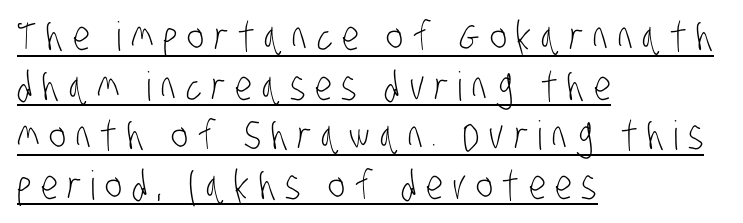
Do the characters align in a grid? No, the font is proportional. This rendering uses left alignment, leaving the right contour irregular. Check the space under the baseline: a stroke is drawn there. In terms of letterspacing, this is a distinctly airy, spread setting.
